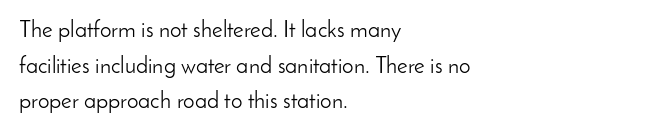
Baseline-to-baseline distance is the conventional proportion of letter height. The passage is arranged the way most books set body copy — flush left. The glyphs are unaccompanied by any horizontal stroke below them. The gaps between neighbouring characters are ordinary and unremarkable.
